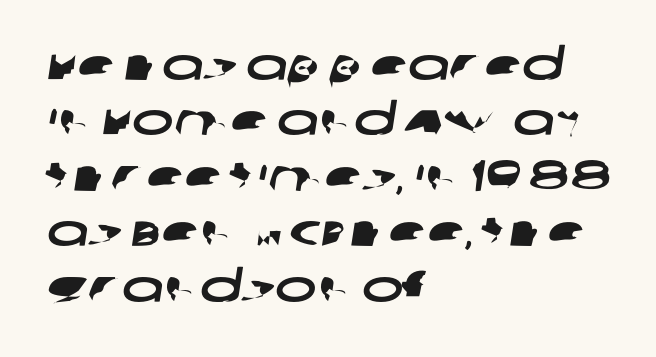
{"serif": "no", "width": "wide", "stroke_contrast": "low", "x_height": "large", "monospaced": "no", "underline": "no", "align": "left", "line_spacing": "normal", "line_spacing_ratio": 1.26, "letter_spacing": "normal", "letter_spacing_em": 0.0, "glyph_px": 44}
